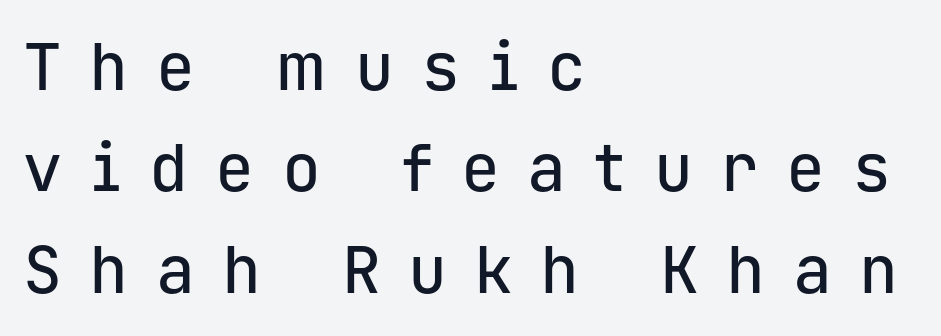
{"serif": "no", "italic": "no", "width": "normal", "stroke_contrast": "low", "x_height": "medium", "monospaced": "yes", "underline": "no", "align": "left", "line_spacing": "normal", "line_spacing_ratio": 1.56, "letter_spacing": "wide", "letter_spacing_em": 0.42, "glyph_px": 65}
